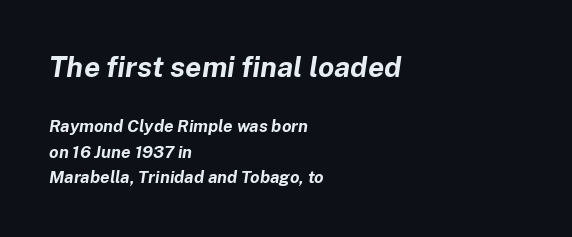
The image shows 29 px bold type, italic (leaning right); set left-aligned, normal line spacing (1.49x), normal letter spacing, not underlined; the first (top) block is 1.71x larger; low stroke contrast and a medium x-height.
